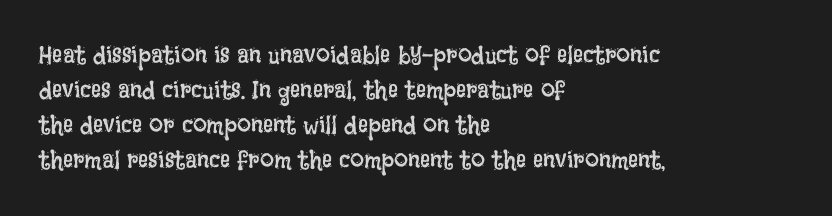
Nobody drew a line under any word here. The passage is arranged the way most books set body copy — flush left. Is the stroke heavy? The answer is a plain regular-or-lighter. Nobody touched the tracking dial on this one. A roman cut, with each character standing at attention. The space between consecutive lines is moderate.
